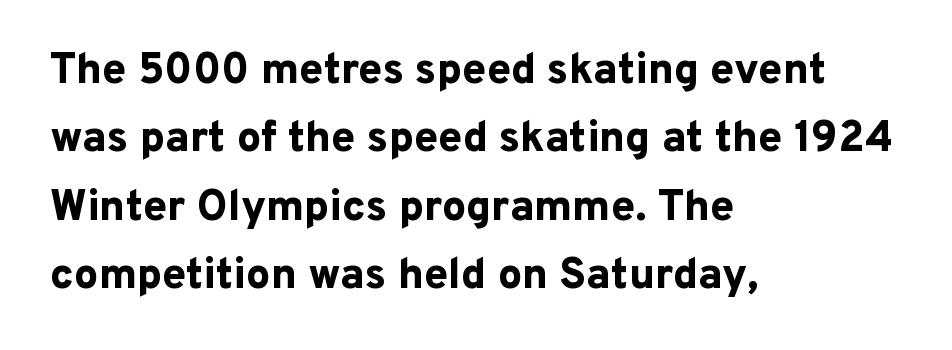
Q: Is the text bold? A: Yes.
Q: Is the text italic (slanted)? A: No, it is upright.
Q: Is the typeface a serif or a sans-serif typeface? A: Sans-serif.
Q: Is the text underlined? A: No.
Q: How is the paragraph aligned? A: Left-aligned.
Q: Is the spacing between letters normal or unusually wide? A: Normal.
Q: Is the spacing between lines tight, normal or loose? A: Normal.
Q: Width (condensed, normal, or wide)? A: Normal.
Q: Stroke contrast? A: Low.
Q: x-height? A: Medium.
Q: Monospaced? A: No.
